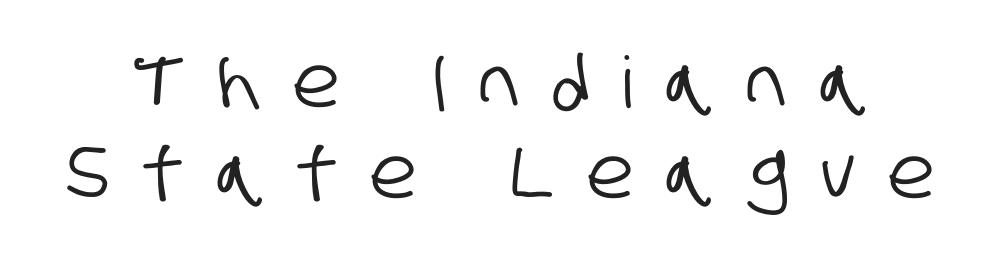
Q: Is the typeface a serif or a sans-serif typeface? A: Sans-serif.
Q: Is the text underlined? A: No.
Q: Is the spacing between letters normal or unusually wide? A: Unusually wide.
Q: Is the spacing between lines tight, normal or loose? A: Normal.
Q: Width (condensed, normal, or wide)? A: Condensed.
Q: Stroke contrast? A: Low.
Q: x-height? A: Large.
Q: Monospaced? A: No.
